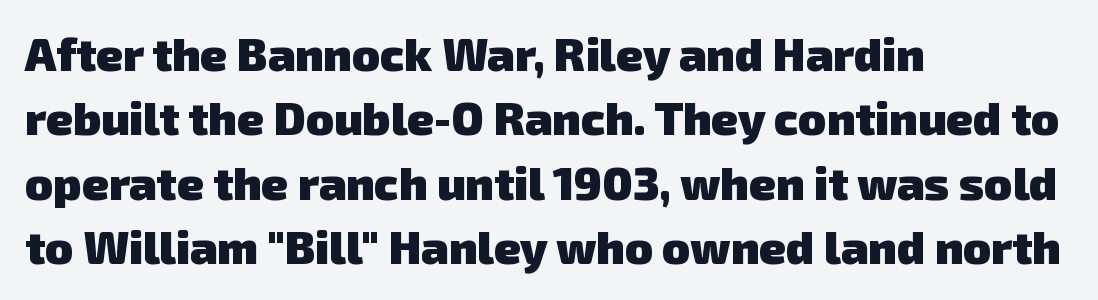
The passage shown is typed in a proportional face where columns would drift. Letterform terminals end flat and unadorned throughout the passage. Compared with an ordinary text face, these strokes are far heavier — a full bold. Unmarked baselines from the first word to the last. The passage shown stacks its lines at a standard gap. Between one letter and the next there's only the usual sliver of space.
